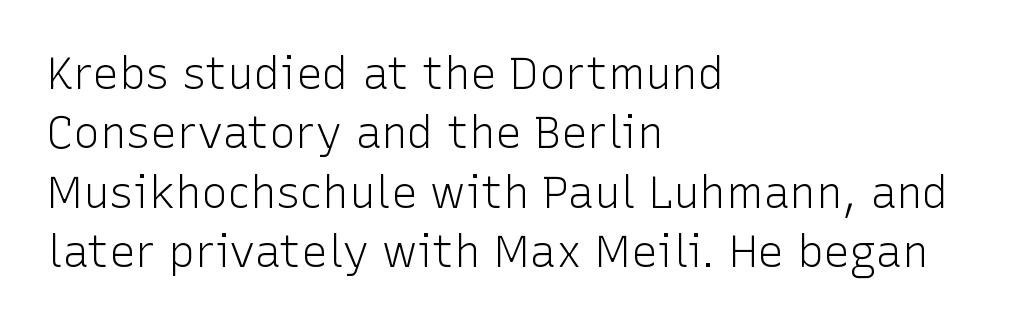
{"serif": "no", "italic": "no", "bold": "no", "weight": "light", "width": "normal", "stroke_contrast": "low", "x_height": "medium", "monospaced": "no", "underline": "no", "align": "left", "line_spacing": "normal", "line_spacing_ratio": 1.35, "letter_spacing": "normal", "letter_spacing_em": 0.0, "glyph_px": 44}
